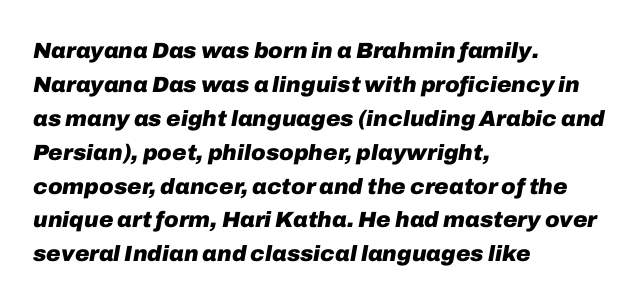
This is heavy type, rendered in bold. Whoever set this chose a conventional vertical rhythm. Type without underlining. The letterforms sit shoulder to shoulder at normal distance.
